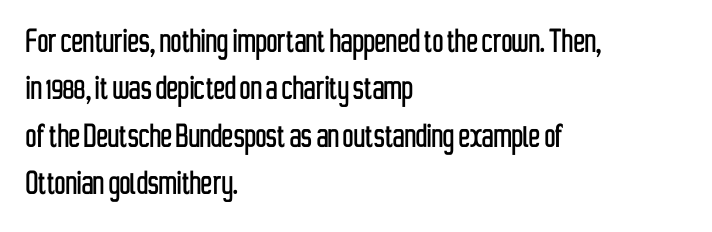
The image shows 38 px condensed sans-serif type, upright; set left-aligned, normal line spacing (1.25x), normal letter spacing, not underlined; low stroke contrast and a medium x-height.
